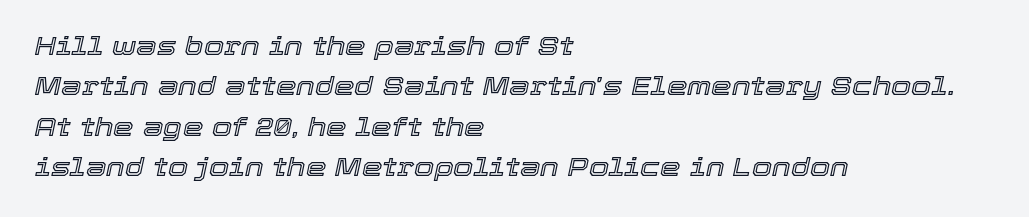
{"italic": "yes", "lean": "right", "slant_degrees": 12, "underline": "no", "align": "left", "line_spacing": "normal", "line_spacing_ratio": 1.55, "letter_spacing": "normal", "letter_spacing_em": 0.0, "glyph_px": 26}
